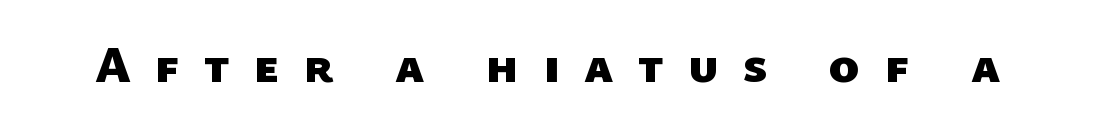
{"serif": "no", "bold": "yes", "weight": "heavy", "width": "normal", "stroke_contrast": "low", "x_height": "medium", "monospaced": "no", "underline": "no", "letter_spacing": "wide", "letter_spacing_em": 0.48, "glyph_px": 51}
